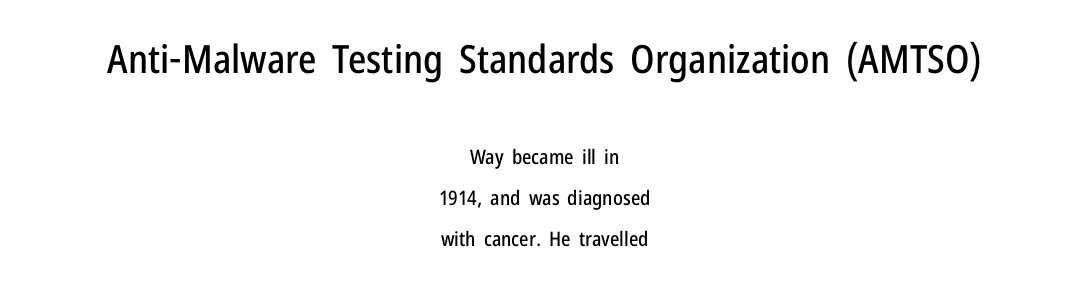
Q: Is the text italic (slanted)? A: No, it is upright.
Q: Is the typeface a serif or a sans-serif typeface? A: Sans-serif.
Q: Is the text underlined? A: No.
Q: How is the paragraph aligned? A: Centered.
Q: Is the spacing between letters normal or unusually wide? A: Normal.
Q: Is the spacing between lines tight, normal or loose? A: Loose.
Q: Which block of text is set in a larger size, the first (top) or the second (bottom)? A: The first (top) one.
Q: Width (condensed, normal, or wide)? A: Condensed.
Q: Stroke contrast? A: Low.
Q: x-height? A: Medium.
Q: Monospaced? A: No.
